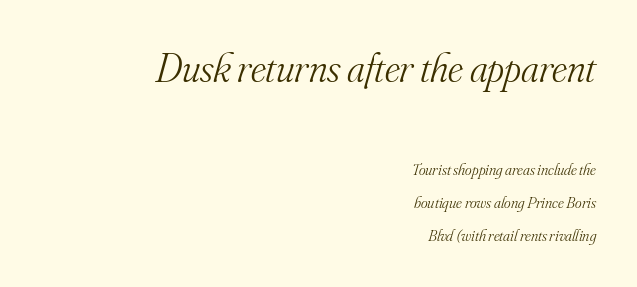
The image shows 41 px light serif type, italic (leaning right); set right-aligned, loose line spacing (2.07x), normal letter spacing, not underlined; the first (top) block is 2.56x larger; medium stroke contrast and a small x-height.
